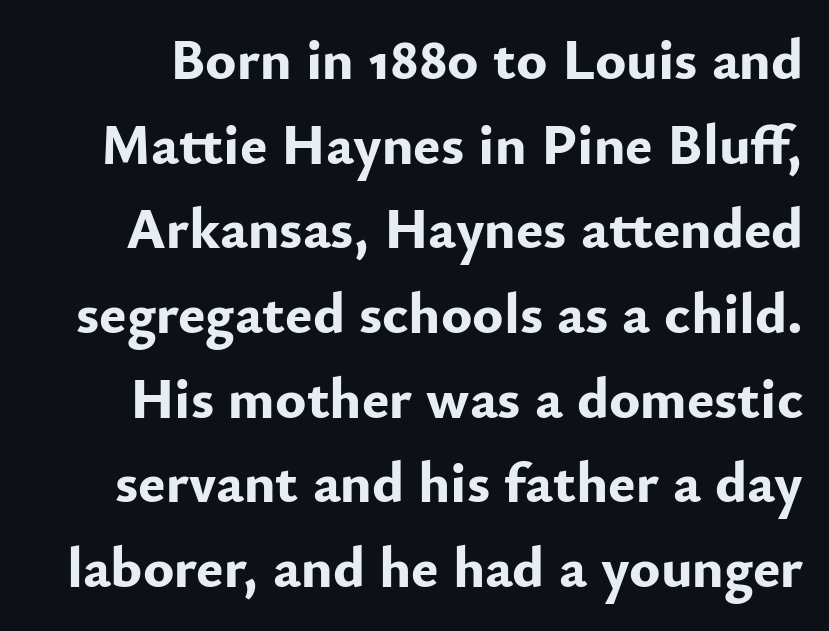
{"serif": "no", "italic": "no", "bold": "yes", "weight": "bold", "width": "normal", "stroke_contrast": "low", "x_height": "small", "monospaced": "no", "underline": "no", "line_spacing": "normal", "line_spacing_ratio": 1.46, "letter_spacing": "normal", "letter_spacing_em": 0.0, "glyph_px": 58}
